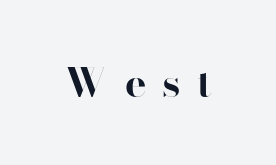
Is this a fixed-width face? No — the glyphs have proportional, varying widths. Characters remain perfectly vertical along every line. No word sits above an underline. Substantial extra tracking has been applied to these lines. The font family rendered here belongs to the sans-serif group. The letters are bold, with thick, heavy strokes.
